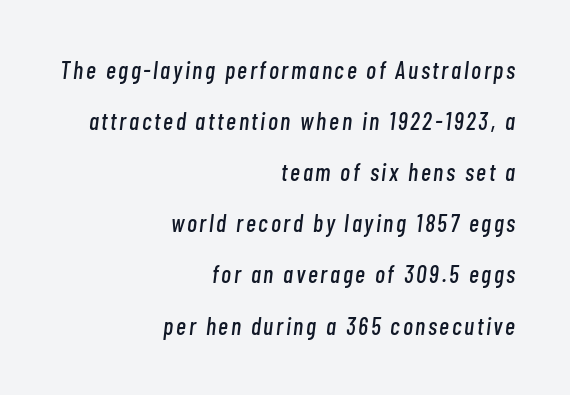
The image shows 24 px text type, italic (leaning right); set right-aligned, loose line spacing (2.13x), not underlined.
